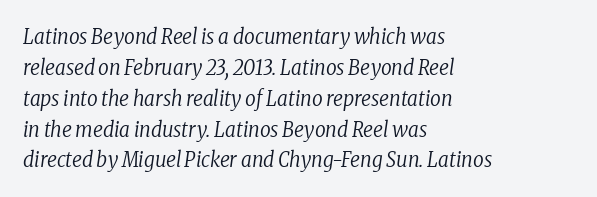
The image shows 21 px text type, italic (leaning right); set left-aligned, normal line spacing (1.47x), normal letter spacing, not underlined.
